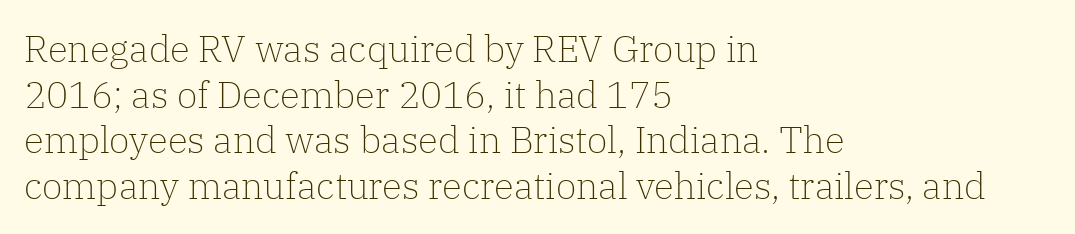
{"serif": "yes", "italic": "no", "bold": "no", "weight": "light", "width": "normal", "stroke_contrast": "low", "x_height": "medium", "monospaced": "no", "underline": "no", "align": "left", "line_spacing_ratio": 1.23, "letter_spacing": "normal", "letter_spacing_em": 0.0, "glyph_px": 37}
